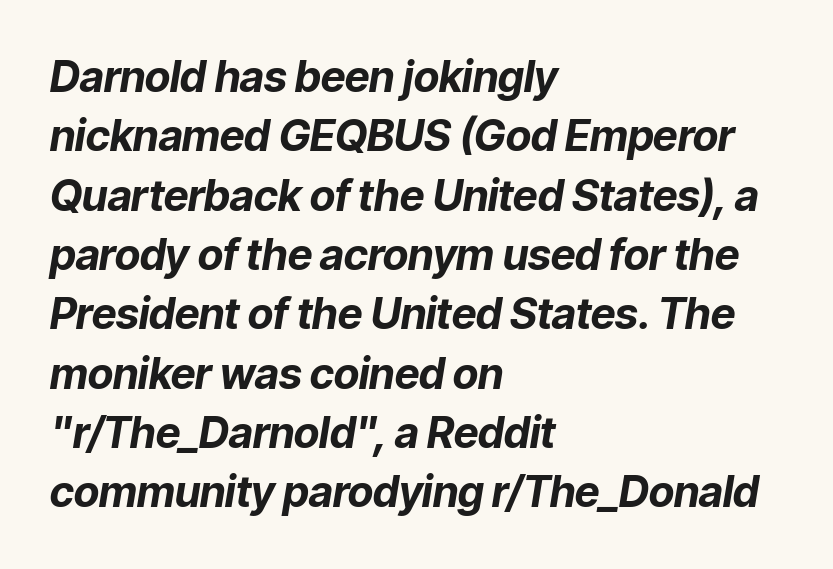
{"italic": "yes", "lean": "right", "slant_degrees": 9, "bold": "yes", "weight": "bold", "width": "normal", "stroke_contrast": "low", "x_height": "medium", "monospaced": "no", "underline": "no", "align": "left", "line_spacing": "normal", "line_spacing_ratio": 1.38, "letter_spacing": "normal", "letter_spacing_em": 0.0, "glyph_px": 43}
